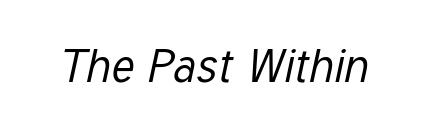
{"italic": "yes", "lean": "right", "slant_degrees": 12, "bold": "no", "weight": "regular", "width": "condensed", "stroke_contrast": "low", "x_height": "medium", "monospaced": "no", "underline": "no", "letter_spacing": "normal", "letter_spacing_em": 0.0, "glyph_px": 47}
